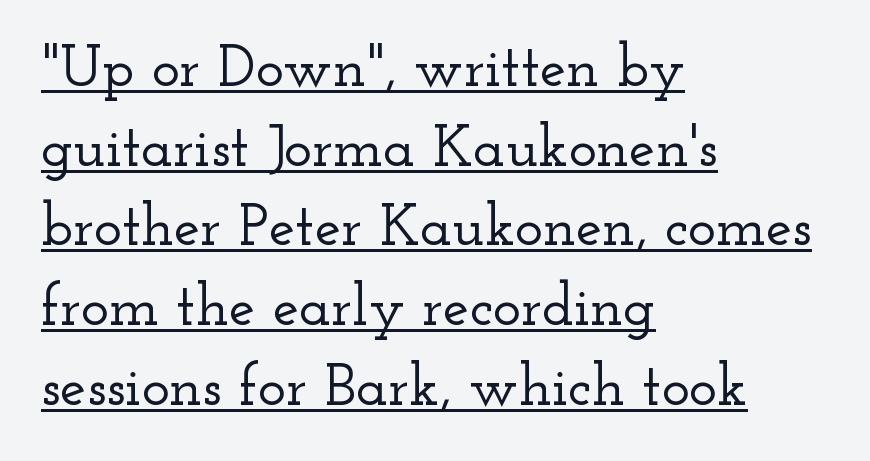
The image shows 59 px wide serif type, upright; set left-aligned, normal line spacing (1.35x), normal letter spacing, underlined; low stroke contrast and a small x-height.
